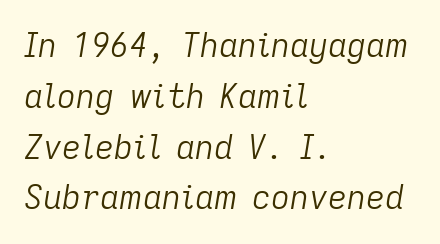
What's the leading like? Ordinary, nothing unusual. The glyphs are unaccompanied by any horizontal stroke below them. Proportional: the letters do not fall into vertical columns. Letter spacing: default. The font sits on the lighter half of the weight spectrum, regular included.
